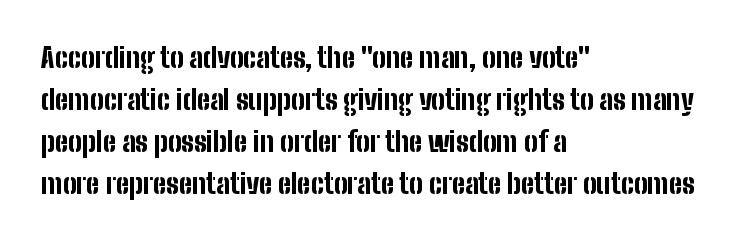
{"italic": "no", "bold": "yes", "underline": "no", "align": "left", "line_spacing": "normal", "line_spacing_ratio": 1.55, "letter_spacing": "normal", "letter_spacing_em": 0.0, "glyph_px": 27}
